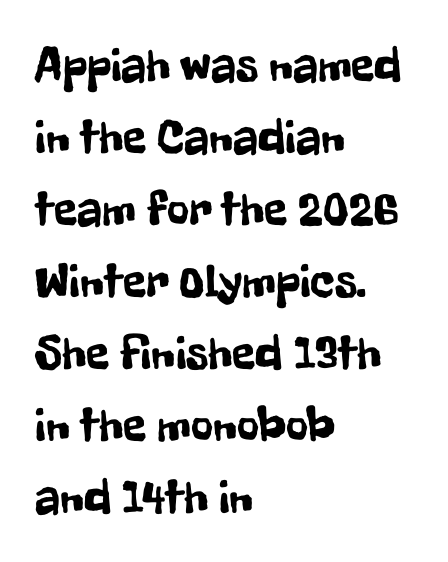
The image shows 48 px condensed sans-serif type, upright; set left-aligned, normal line spacing (1.5x), normal letter spacing, not underlined; low stroke contrast and a medium x-height.
